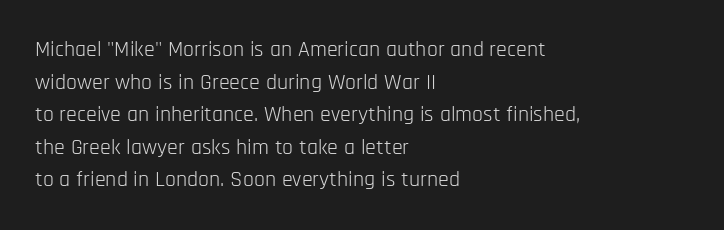
{"italic": "no", "bold": "no", "underline": "no", "align": "left", "line_spacing": "normal", "line_spacing_ratio": 1.48, "letter_spacing": "normal", "letter_spacing_em": 0.0, "glyph_px": 22}
